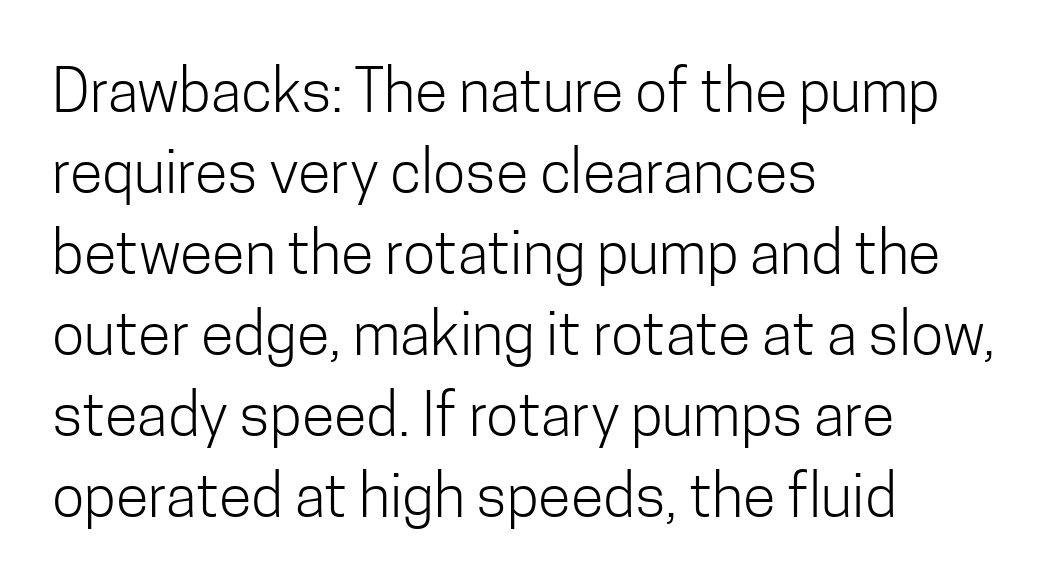
The image shows 60 px light, condensed sans-serif type, upright; set left-aligned, normal line spacing (1.35x), normal letter spacing, not underlined; low stroke contrast and a medium x-height.
